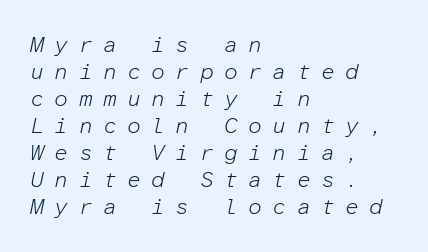
Q: Is the text bold? A: No.
Q: Is the text italic (slanted)? A: Yes, it leans right by about 12 degrees.
Q: Is the text underlined? A: No.
Q: How is the paragraph aligned? A: Left-aligned.
Q: Is the spacing between letters normal or unusually wide? A: Unusually wide.
